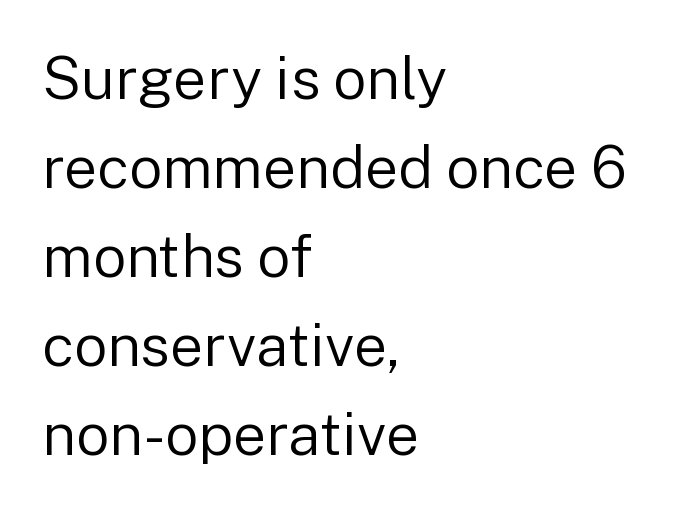
Q: Is the text bold? A: No.
Q: Is the text italic (slanted)? A: No, it is upright.
Q: Is the typeface a serif or a sans-serif typeface? A: Sans-serif.
Q: Is the text underlined? A: No.
Q: How is the paragraph aligned? A: Left-aligned.
Q: Is the spacing between letters normal or unusually wide? A: Normal.
Q: Is the spacing between lines tight, normal or loose? A: Normal.
Q: Width (condensed, normal, or wide)? A: Normal.
Q: Stroke contrast? A: Low.
Q: x-height? A: Medium.
Q: Monospaced? A: No.
